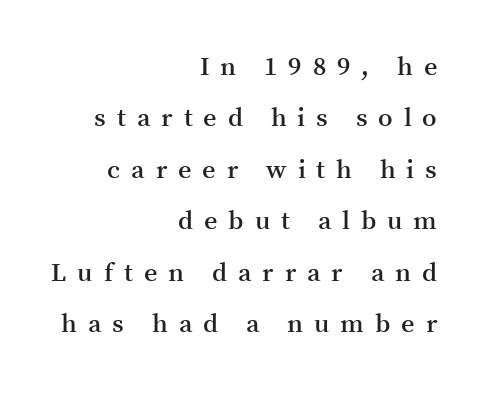
The image shows 26 px text type, upright; set right-aligned, loose line spacing (1.98x), unusually wide letter spacing (+0.42 em), not underlined.
